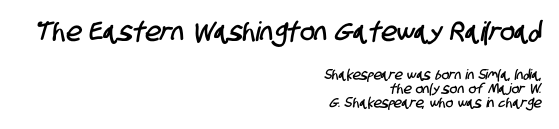
The image shows 27 px text type; set right-aligned, tight line spacing (1.01x), normal letter spacing, not underlined; the first (top) block is 1.93x larger.
